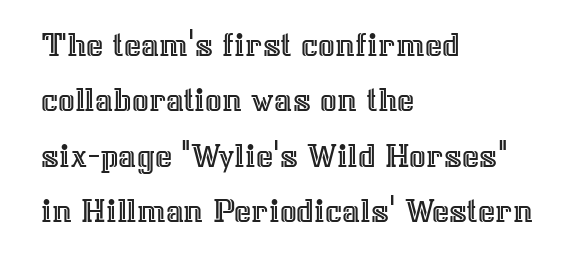
Unmarked baselines from the first word to the last. This sample is left-justified, so line endings fall wherever the words run out. In terms of letterspacing, this is plain default setting. Is this a fixed-width face? No — the glyphs have proportional, varying widths. Successive baselines arrive at the customary interval. Posture: straight, roman, zero tilt.
